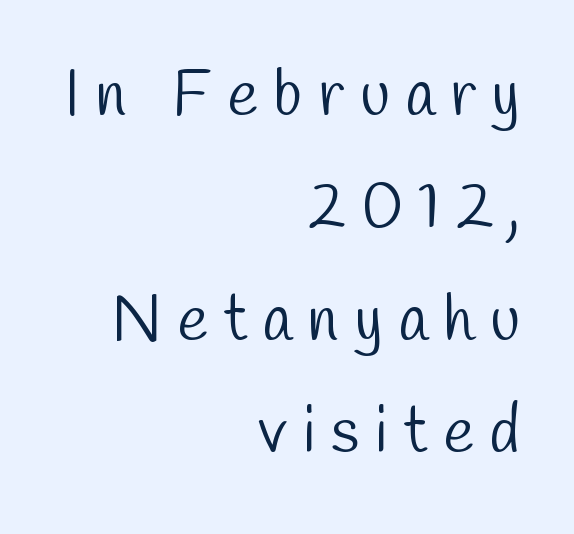
The image shows 65 px light, condensed sans-serif type; set right-aligned, line spacing 1.73x, unusually wide letter spacing (+0.24 em), not underlined; low stroke contrast and a medium x-height.
